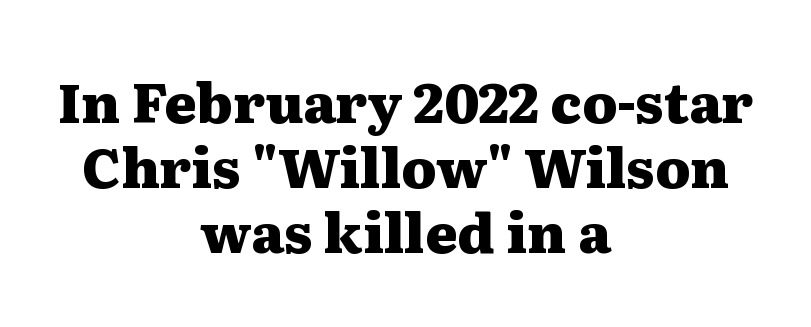
The image shows 55 px heavy, wide serif type, upright; set centered, line spacing 1.18x, normal letter spacing, not underlined; medium stroke contrast and a medium x-height.
